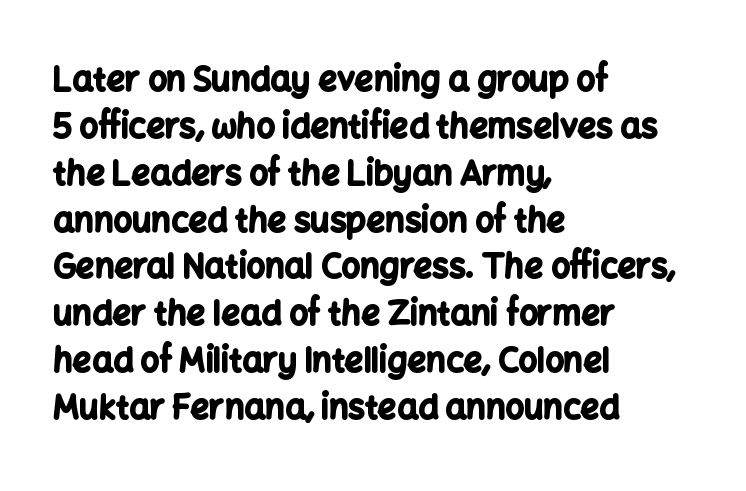
Typographically, this falls in the sans-serif category. Tall strokes in this sample are plumb rather than angled. Unmarked baselines from the first word to the last. Alignment: flush left. The strokes are fattened all the way to bold.
